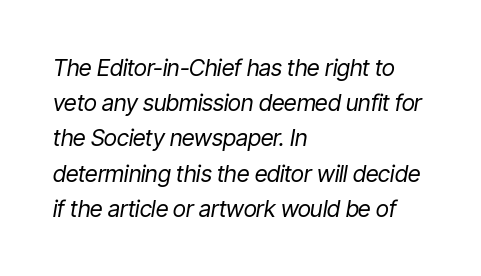
The image shows 23 px text type, italic (leaning right); set left-aligned, normal line spacing (1.53x), normal letter spacing, not underlined.
